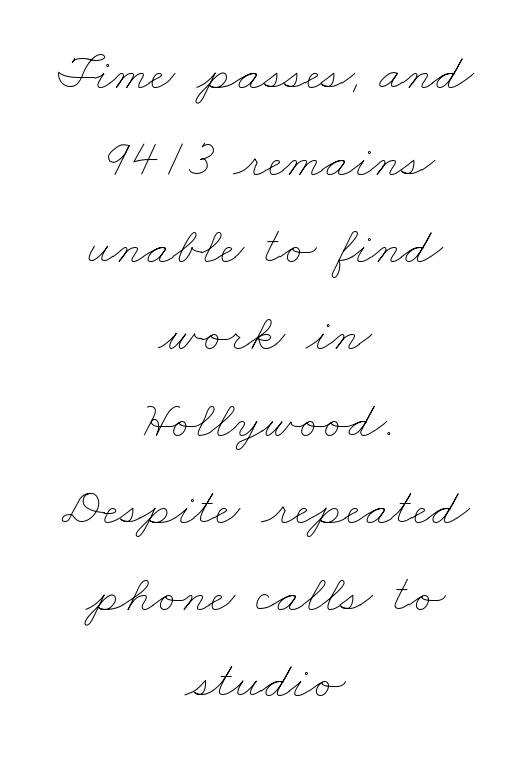
{"bold": "no", "weight": "thin", "width": "wide", "stroke_contrast": "low", "x_height": "small", "monospaced": "no", "underline": "no", "align": "center", "line_spacing": "normal", "line_spacing_ratio": 1.64, "letter_spacing": "normal", "letter_spacing_em": 0.0, "glyph_px": 53}
